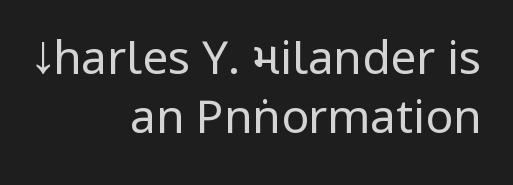
The image shows 46 px regular-weight, condensed sans-serif type, upright; set right-aligned, normal line spacing (1.29x), normal letter spacing, not underlined; low stroke contrast and a large x-height.
